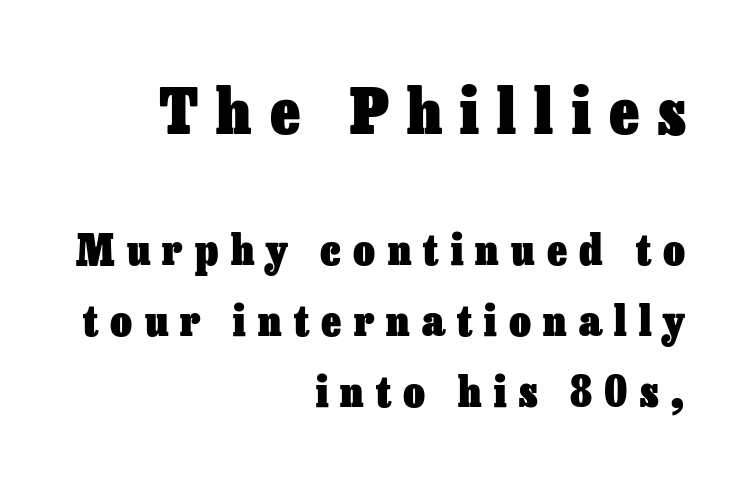
Q: Is the text bold? A: Yes.
Q: Is the text italic (slanted)? A: No, it is upright.
Q: Is the text underlined? A: No.
Q: How is the paragraph aligned? A: Right-aligned.
Q: Is the spacing between letters normal or unusually wide? A: Unusually wide.
Q: Is the spacing between lines tight, normal or loose? A: Normal.
Q: Which block of text is set in a larger size, the first (top) or the second (bottom)? A: The first (top) one.
Q: Width (condensed, normal, or wide)? A: Normal.
Q: Stroke contrast? A: Low.
Q: x-height? A: Medium.
Q: Monospaced? A: No.
